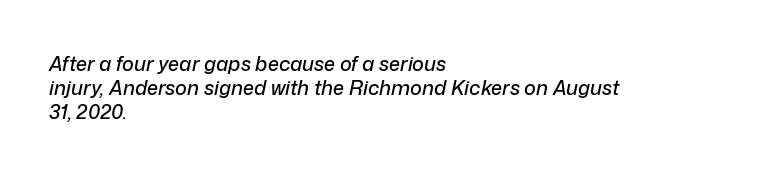
Q: Is the text italic (slanted)? A: Yes, it leans right by about 12 degrees.
Q: Is the text underlined? A: No.
Q: How is the paragraph aligned? A: Left-aligned.
Q: Is the spacing between letters normal or unusually wide? A: Normal.
